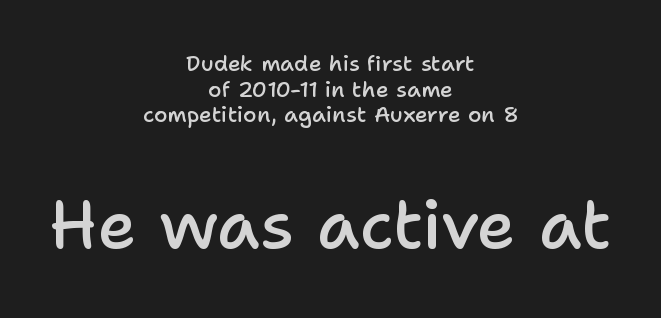
Does the lettering tilt? It doesn't — this is upright. The passage shown begins with its smaller block and ends with its larger one. Character widths vary here, with narrow letters taking less room than wide ones. Unmarked baselines from the first word to the last. These lines are composed in type without serifs. Each line is balanced around a shared central axis.
